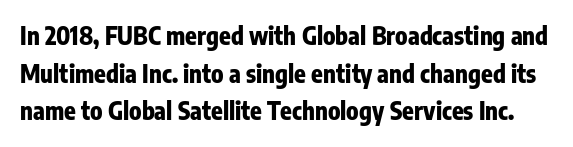
Compared with an ordinary text face, these strokes are far heavier — a full bold. Posture: upright roman. Clear beneath every line of the passage. Inter-character spacing is left at the font's built-in metrics. Rows of type keep a routine distance in the vertical direction.
